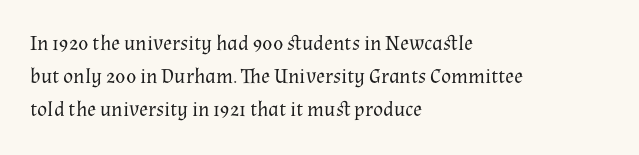
{"italic": "no", "bold": "no", "underline": "no", "align": "left", "line_spacing": "normal", "line_spacing_ratio": 1.58, "letter_spacing": "normal", "letter_spacing_em": 0.0, "glyph_px": 21}
